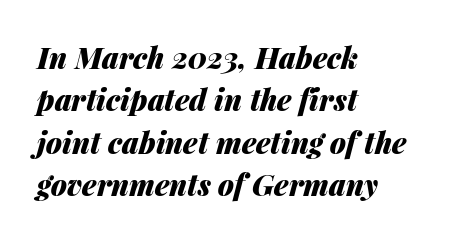
The space between consecutive lines is moderate. The gap between lines stays unmarked. Left-aligned paragraph, ragged on the right. Character widths vary here, with narrow letters taking less room than wide ones. Quick note: italic.
